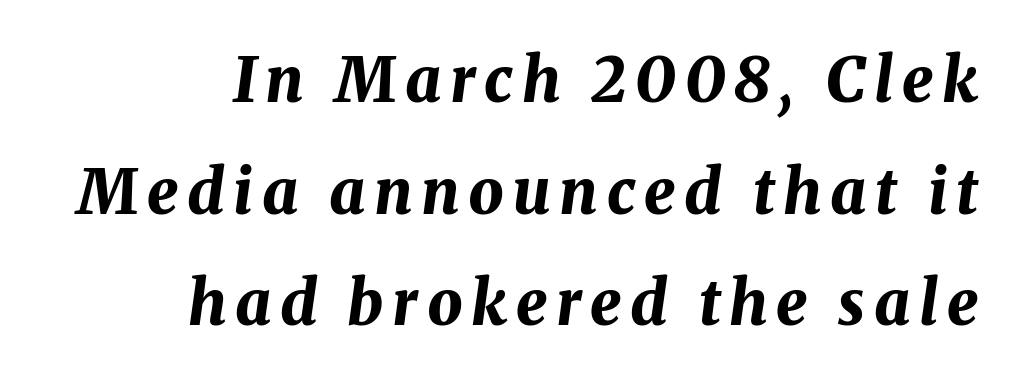
The image shows 62 px bold type, italic (leaning right); set right-aligned, line spacing 1.8x, not underlined; medium stroke contrast and a medium x-height.
